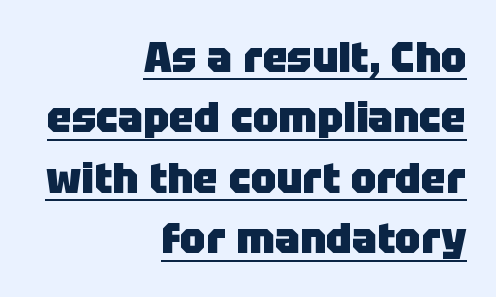
Q: Is the text bold? A: Yes.
Q: Is the text italic (slanted)? A: No, it is upright.
Q: Is the typeface a serif or a sans-serif typeface? A: Sans-serif.
Q: Is the text underlined? A: Yes.
Q: How is the paragraph aligned? A: Right-aligned.
Q: Is the spacing between letters normal or unusually wide? A: Normal.
Q: Is the spacing between lines tight, normal or loose? A: Normal.
Q: Width (condensed, normal, or wide)? A: Normal.
Q: Stroke contrast? A: Low.
Q: x-height? A: Large.
Q: Monospaced? A: No.
